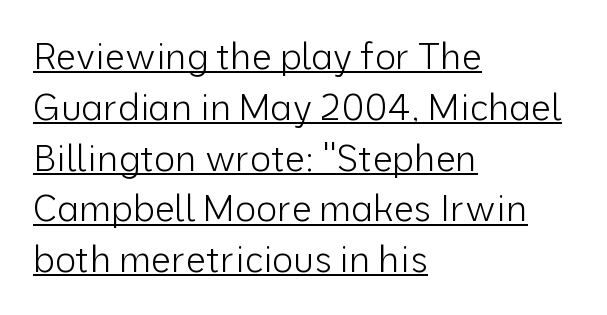
Q: Is the text bold? A: No.
Q: Is the text italic (slanted)? A: No, it is upright.
Q: Is the typeface a serif or a sans-serif typeface? A: Sans-serif.
Q: Is the text underlined? A: Yes.
Q: How is the paragraph aligned? A: Left-aligned.
Q: Is the spacing between letters normal or unusually wide? A: Normal.
Q: Is the spacing between lines tight, normal or loose? A: Normal.
Q: Width (condensed, normal, or wide)? A: Normal.
Q: Stroke contrast? A: Low.
Q: x-height? A: Medium.
Q: Monospaced? A: No.
